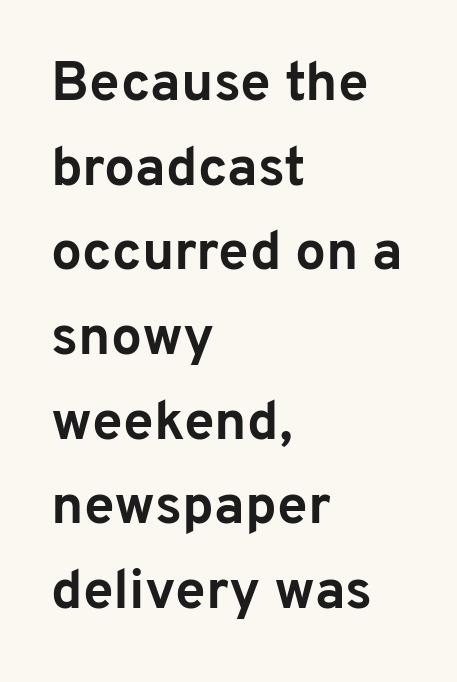
Q: Is the text bold? A: Yes.
Q: Is the text italic (slanted)? A: No, it is upright.
Q: Is the typeface a serif or a sans-serif typeface? A: Sans-serif.
Q: Is the text underlined? A: No.
Q: How is the paragraph aligned? A: Left-aligned.
Q: Is the spacing between letters normal or unusually wide? A: Normal.
Q: Is the spacing between lines tight, normal or loose? A: Normal.
Q: Width (condensed, normal, or wide)? A: Normal.
Q: Stroke contrast? A: Low.
Q: x-height? A: Medium.
Q: Monospaced? A: No.
